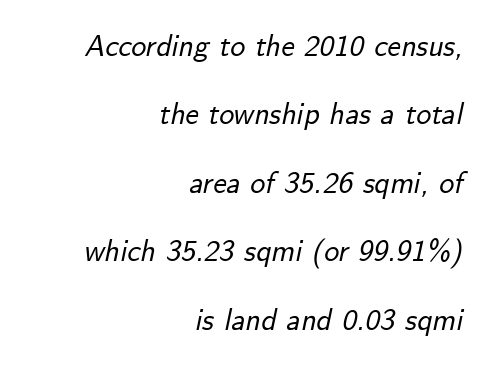
Each letter keeps its own natural width here, so spacing adapts to shape. Descenders hang freely into open space. A great deal of white space separates one row of letters from the next. The type is set solid horizontally, with unmodified tracking. This sample is right-justified, so line beginnings fall wherever the words allow.
